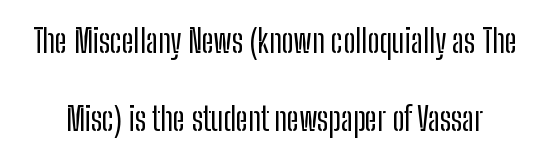
This sample uses an upright cut, with every glyph sitting square on the baseline. This sample uses a sans-serif face. The gaps between neighbouring characters are ordinary and unremarkable. Clear beneath every line of the passage.
